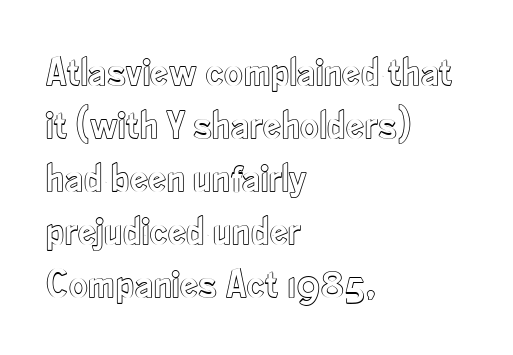
Standard letterfit; no display-style spreading of the glyphs. A normal amount of white space separates one row of letters from the next. Do the characters align in a grid? No, the font is proportional. Ascenders rise straight up at ninety degrees. The gap between lines stays unmarked.
